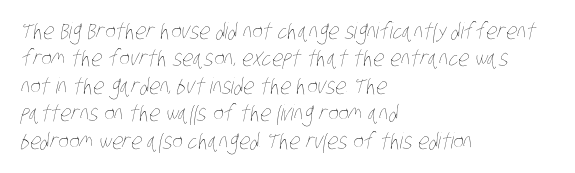
Q: Is the text bold? A: No.
Q: Is the text underlined? A: No.
Q: How is the paragraph aligned? A: Left-aligned.
Q: Is the spacing between letters normal or unusually wide? A: Normal.
Q: Is the spacing between lines tight, normal or loose? A: Normal.
